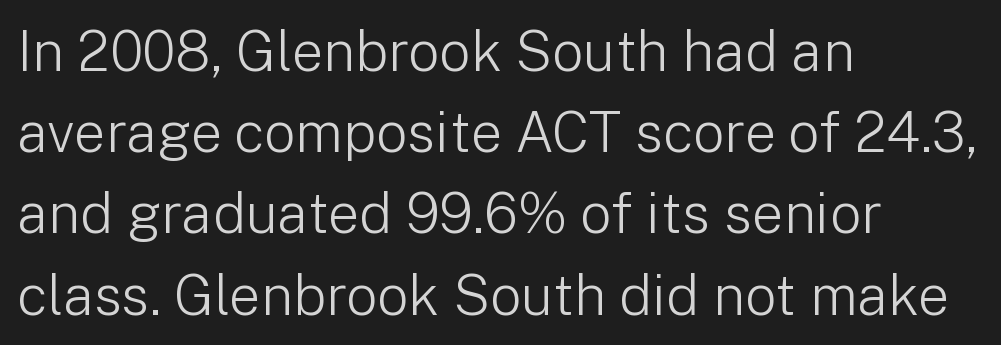
The image shows 56 px light sans-serif type, upright; set left-aligned, normal line spacing (1.45x), normal letter spacing, not underlined; low stroke contrast and a medium x-height.
